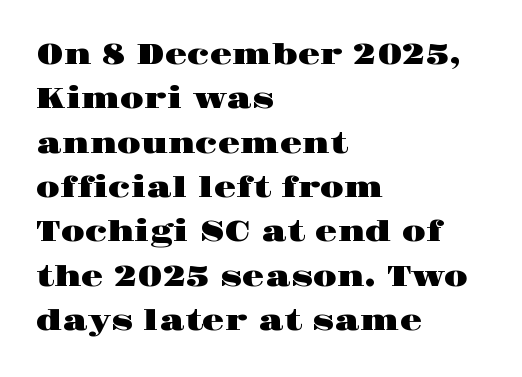
Q: Is the text italic (slanted)? A: No, it is upright.
Q: Is the typeface a serif or a sans-serif typeface? A: Serif.
Q: Is the text underlined? A: No.
Q: How is the paragraph aligned? A: Left-aligned.
Q: Is the spacing between letters normal or unusually wide? A: Normal.
Q: Is the spacing between lines tight, normal or loose? A: Normal.
Q: Width (condensed, normal, or wide)? A: Wide.
Q: Stroke contrast? A: High.
Q: x-height? A: Large.
Q: Monospaced? A: No.
